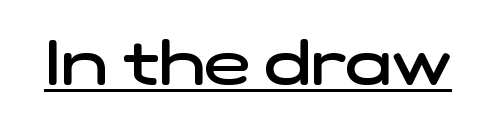
Q: Is the text bold? A: Semi-bold.
Q: Is the typeface a serif or a sans-serif typeface? A: Sans-serif.
Q: Is the text underlined? A: Yes.
Q: Is the spacing between letters normal or unusually wide? A: Normal.
Q: Width (condensed, normal, or wide)? A: Wide.
Q: Stroke contrast? A: Low.
Q: x-height? A: Medium.
Q: Monospaced? A: No.
